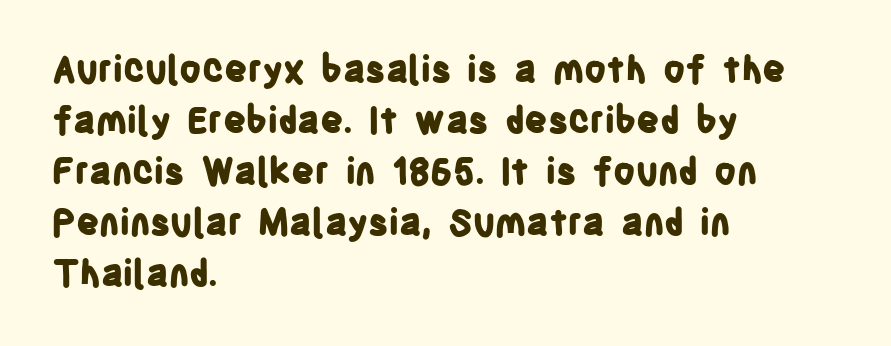
Notice how the stems are strictly vertical — no italics here. Each letter's strokes conclude bluntly, with no projecting serifs. Proportional: the letters do not fall into vertical columns. Casual observation: everything's shoved over to the left. Does the leading feel generous? No, just average. How are the letters spaced? Ordinarily, with no added tracking.
